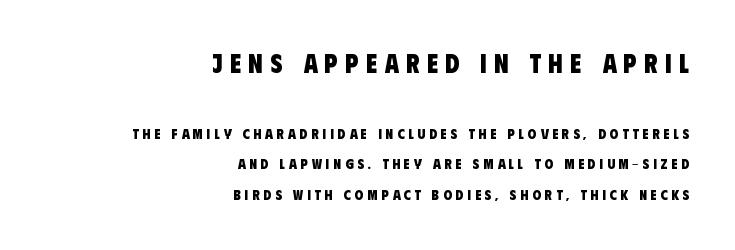
Q: Is the text bold? A: Yes.
Q: Is the text underlined? A: No.
Q: How is the paragraph aligned? A: Right-aligned.
Q: Is the spacing between letters normal or unusually wide? A: Unusually wide.
Q: Is the spacing between lines tight, normal or loose? A: Loose.
Q: Which block of text is set in a larger size, the first (top) or the second (bottom)? A: The first (top) one.
